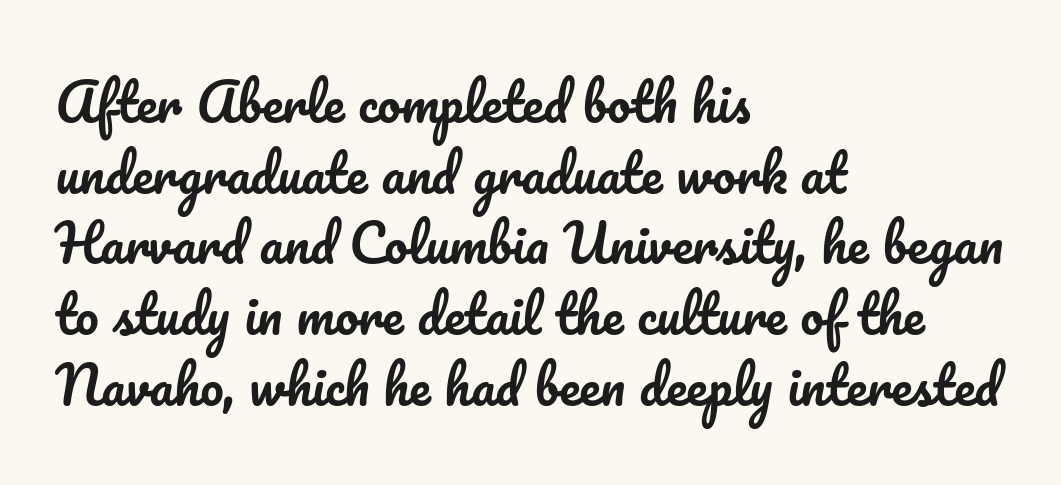
Spacing verdict: proportional, widths tailored to each character. The paragraph has a hard left edge and a soft right edge. The strip under each line holds only bare page. Characters follow at the spacing the type designer built in. Regarding leading, the lines here are spaced in the standard way.
